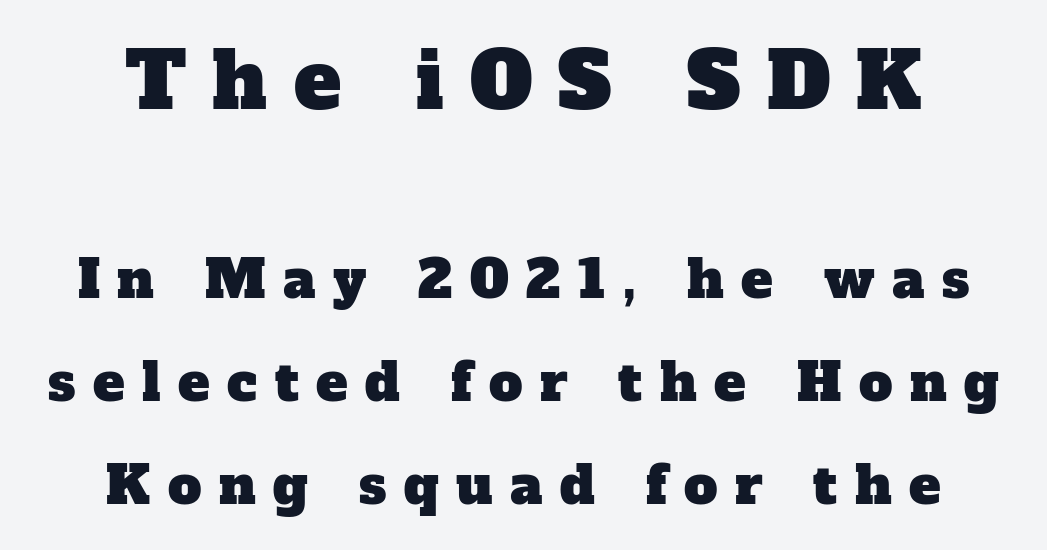
The image shows 79 px serif type; set centered, loose line spacing (1.94x), unusually wide letter spacing (+0.33 em), not underlined; the first (top) block is 1.49x larger; low stroke contrast and a medium x-height.
